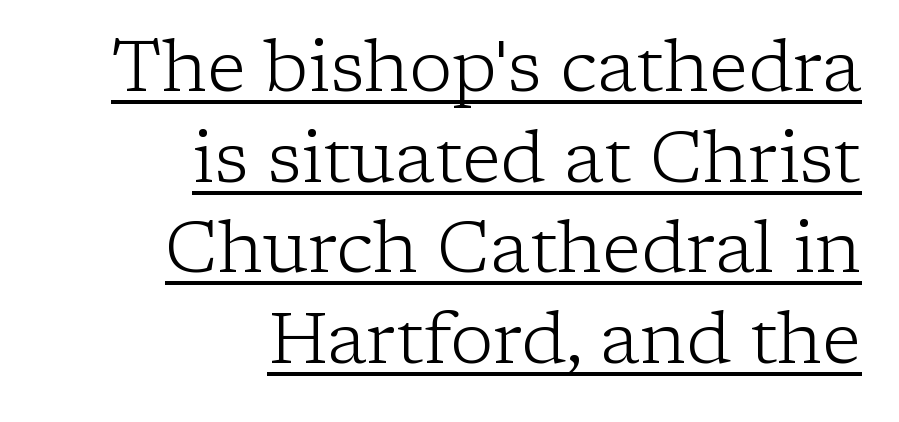
{"serif": "yes", "italic": "no", "bold": "no", "weight": "light", "width": "normal", "stroke_contrast": "low", "x_height": "medium", "monospaced": "no", "underline": "yes", "align": "right", "line_spacing": "normal", "line_spacing_ratio": 1.26, "letter_spacing": "normal", "letter_spacing_em": 0.0, "glyph_px": 72}
